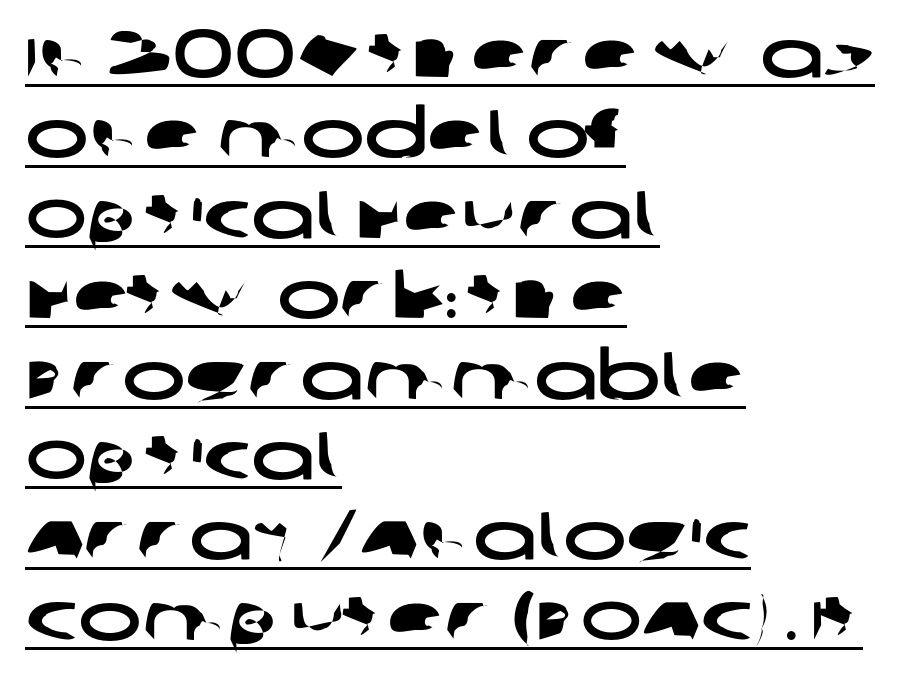
Q: Is the typeface a serif or a sans-serif typeface? A: Sans-serif.
Q: Is the text underlined? A: Yes.
Q: How is the paragraph aligned? A: Left-aligned.
Q: Is the spacing between letters normal or unusually wide? A: Normal.
Q: Width (condensed, normal, or wide)? A: Wide.
Q: Stroke contrast? A: Low.
Q: x-height? A: Large.
Q: Monospaced? A: No.
